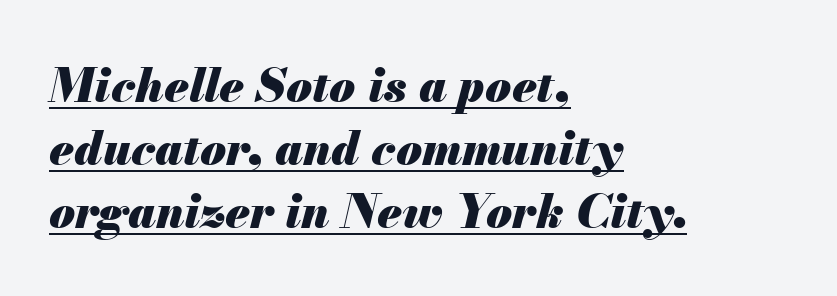
Q: Is the text bold? A: Yes.
Q: Is the text italic (slanted)? A: Yes, it leans right by about 13 degrees.
Q: Is the text underlined? A: Yes.
Q: How is the paragraph aligned? A: Left-aligned.
Q: Is the spacing between letters normal or unusually wide? A: Normal.
Q: Is the spacing between lines tight, normal or loose? A: Normal.
Q: Width (condensed, normal, or wide)? A: Normal.
Q: Stroke contrast? A: Medium.
Q: x-height? A: Small.
Q: Monospaced? A: No.
